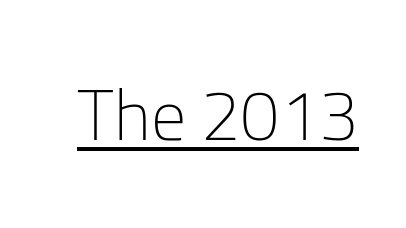
Q: Is the text bold? A: No.
Q: Is the text italic (slanted)? A: No, it is upright.
Q: Is the typeface a serif or a sans-serif typeface? A: Sans-serif.
Q: Is the text underlined? A: Yes.
Q: Is the spacing between letters normal or unusually wide? A: Normal.
Q: Width (condensed, normal, or wide)? A: Normal.
Q: Stroke contrast? A: Low.
Q: x-height? A: Medium.
Q: Monospaced? A: No.
